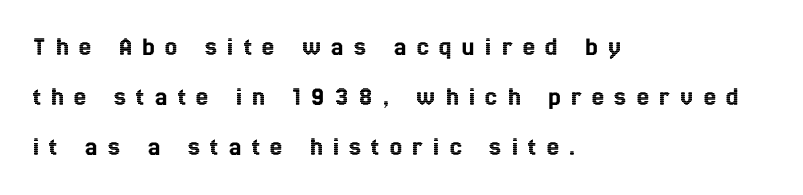
The image shows 27 px text type, upright; set left-aligned, line spacing 1.86x, unusually wide letter spacing (+0.39 em), not underlined.
